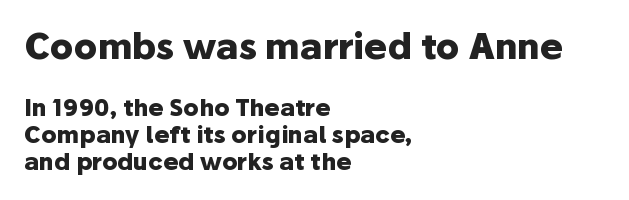
Descenders hang freely into open space. This is heavy type, rendered in bold. Compare the two chunks: the upper has the greater cap height. The rendering anchors every line to the left-hand side. The axis of the letterforms is exactly vertical.
